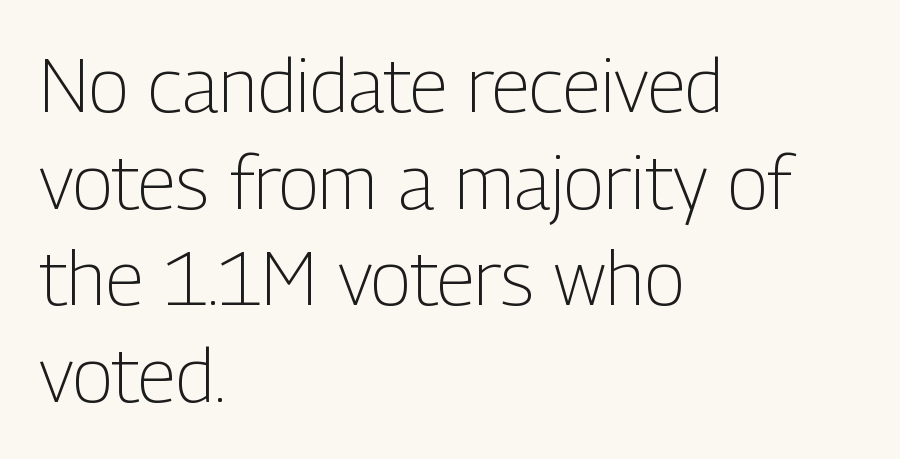
Q: Is the text bold? A: No.
Q: Is the text italic (slanted)? A: No, it is upright.
Q: Is the typeface a serif or a sans-serif typeface? A: Sans-serif.
Q: Is the text underlined? A: No.
Q: How is the paragraph aligned? A: Left-aligned.
Q: Is the spacing between letters normal or unusually wide? A: Normal.
Q: Is the spacing between lines tight, normal or loose? A: Normal.
Q: Width (condensed, normal, or wide)? A: Condensed.
Q: Stroke contrast? A: Low.
Q: x-height? A: Medium.
Q: Monospaced? A: No.
